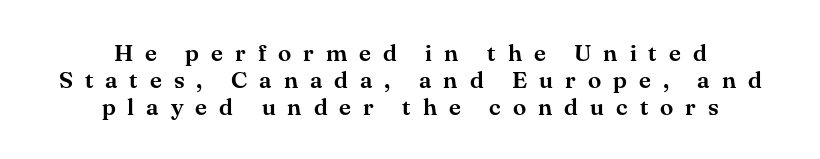
The image shows 24 px text type, upright; set centered, tight line spacing (1.12x), unusually wide letter spacing (+0.5 em), not underlined.
